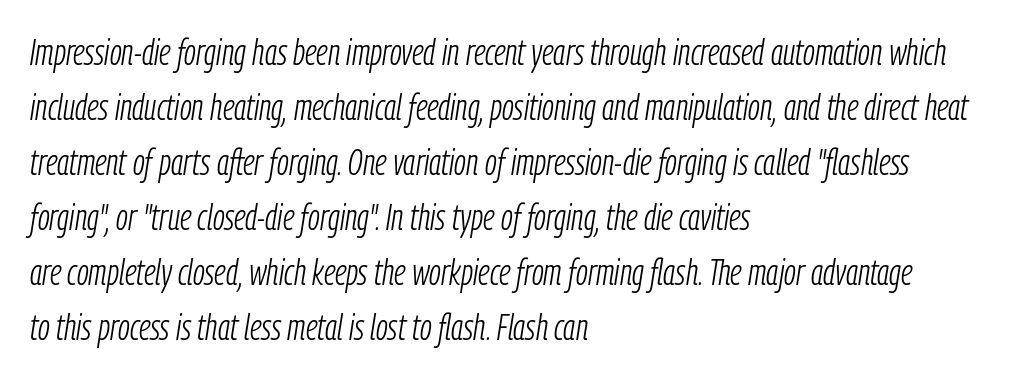
Line spacing here is normal. Looking at the ascenders, they clearly lean. The weight tops out at a normal text grade. Nobody drew a line under any word here.
